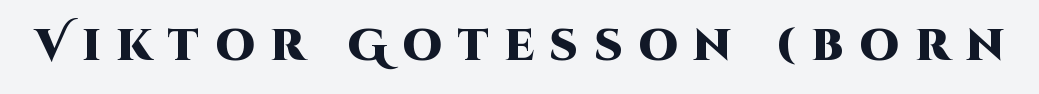
The image shows 44 px heavy sans-serif type, upright; set unusually wide letter spacing (+0.36 em), not underlined; high stroke contrast and a large x-height.
